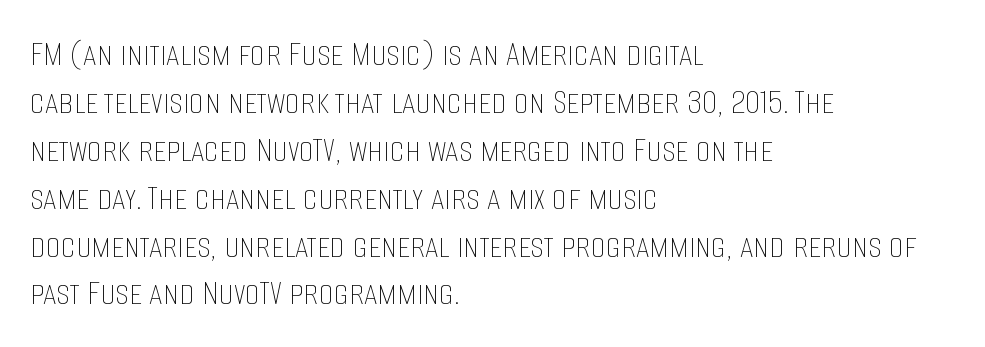
Q: Is the text bold? A: No.
Q: Is the text italic (slanted)? A: No, it is upright.
Q: Is the text underlined? A: No.
Q: How is the paragraph aligned? A: Left-aligned.
Q: Is the spacing between letters normal or unusually wide? A: Normal.
Q: Is the spacing between lines tight, normal or loose? A: Normal.
Q: Width (condensed, normal, or wide)? A: Condensed.
Q: Stroke contrast? A: Low.
Q: x-height? A: Large.
Q: Monospaced? A: No.
